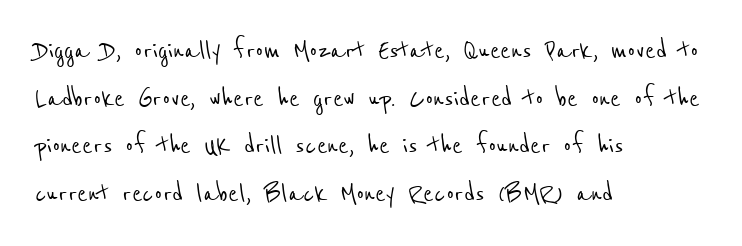
{"serif": "no", "width": "condensed", "stroke_contrast": "low", "x_height": "medium", "monospaced": "no", "underline": "no", "align": "left", "line_spacing": "normal", "line_spacing_ratio": 1.54, "letter_spacing": "normal", "letter_spacing_em": 0.0, "glyph_px": 31}
